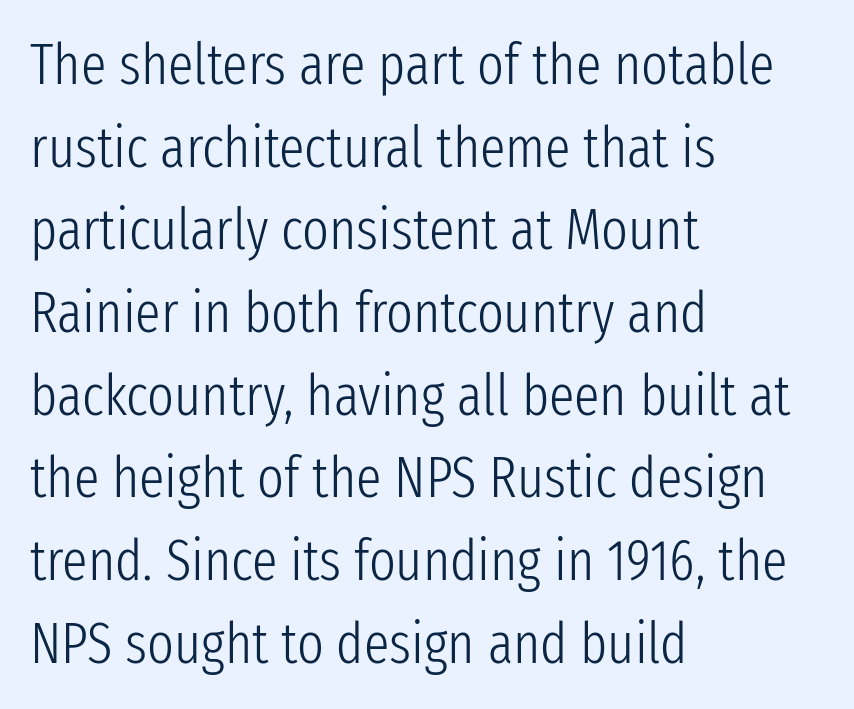
Q: Is the text bold? A: No.
Q: Is the text italic (slanted)? A: No, it is upright.
Q: Is the typeface a serif or a sans-serif typeface? A: Sans-serif.
Q: Is the text underlined? A: No.
Q: How is the paragraph aligned? A: Left-aligned.
Q: Is the spacing between letters normal or unusually wide? A: Normal.
Q: Is the spacing between lines tight, normal or loose? A: Normal.
Q: Width (condensed, normal, or wide)? A: Condensed.
Q: Stroke contrast? A: Low.
Q: x-height? A: Medium.
Q: Monospaced? A: No.
